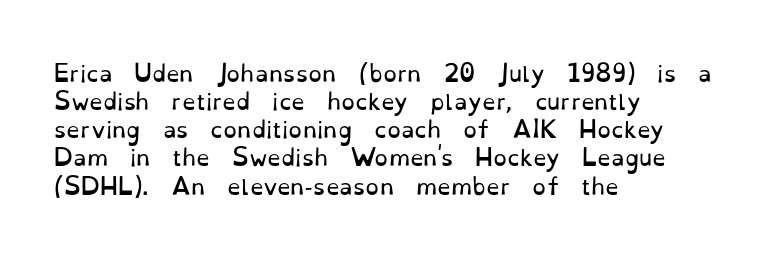
The image shows 22 px text type, upright; set left-aligned, normal line spacing (1.28x), normal letter spacing, not underlined.
